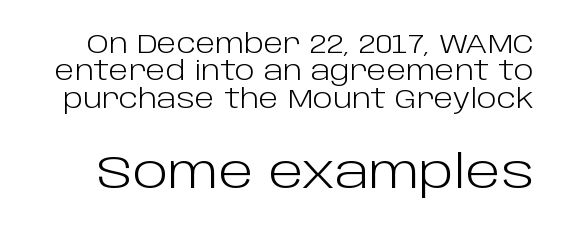
The image shows 46 px light sans-serif type, upright; set tight line spacing (1.05x), normal letter spacing, not underlined; the second (bottom) block is 1.77x larger; low stroke contrast and a large x-height.
